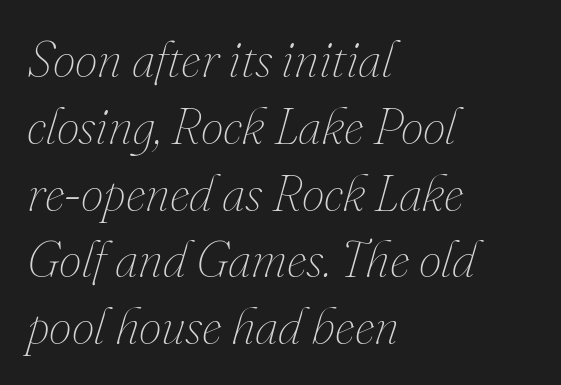
The image shows 51 px thin type, italic (leaning right); set left-aligned, normal line spacing (1.31x), normal letter spacing, not underlined; medium stroke contrast and a small x-height.
